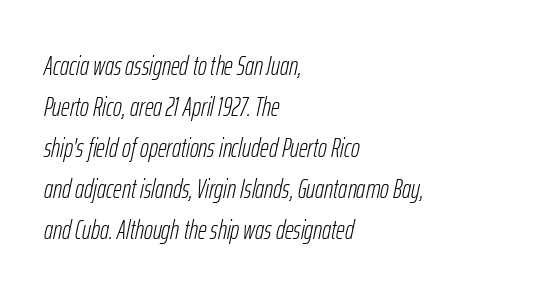
Q: Is the text bold? A: No.
Q: Is the text italic (slanted)? A: Yes, it leans right by about 12 degrees.
Q: Is the text underlined? A: No.
Q: How is the paragraph aligned? A: Left-aligned.
Q: Is the spacing between letters normal or unusually wide? A: Normal.
Q: Is the spacing between lines tight, normal or loose? A: Normal.
